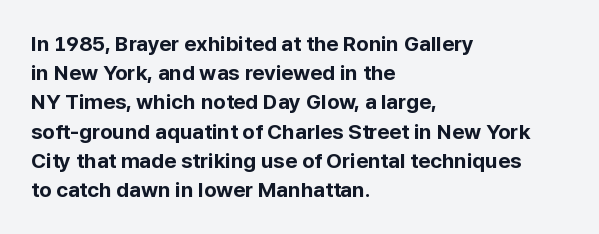
{"italic": "no", "bold": "yes", "underline": "no", "align": "left", "line_spacing": "normal", "line_spacing_ratio": 1.39, "letter_spacing": "normal", "letter_spacing_em": 0.0, "glyph_px": 21}
